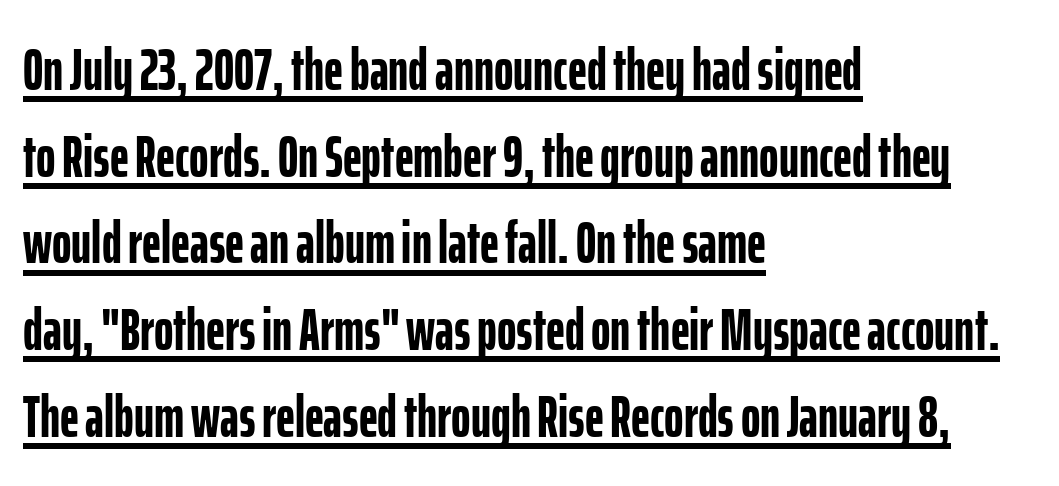
{"serif": "no", "italic": "no", "bold": "yes", "weight": "semibold", "width": "condensed", "stroke_contrast": "low", "x_height": "medium", "monospaced": "no", "underline": "yes", "align": "left", "line_spacing": "normal", "line_spacing_ratio": 1.47, "letter_spacing": "normal", "letter_spacing_em": 0.0, "glyph_px": 59}
